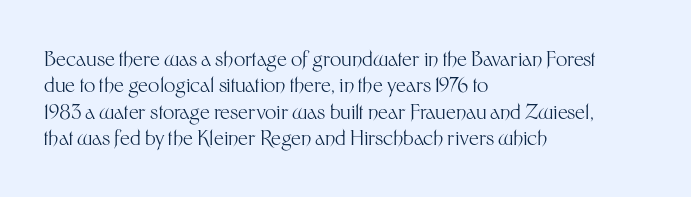
Characters remain perfectly vertical along every line. Rows of type keep a routine distance in the vertical direction. The face looks like a standard text weight, possibly lighter. Letter spacing: default. Each row of text sits above clean, open space.
